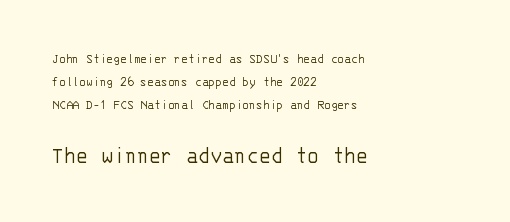
Heaviness? Minimal to ordinary, like unemphasized prose. Is the lower block the larger one? Yes — the lower block carries the bigger type. Nobody drew a line under any word here. Is there much room between lines? A standard amount, neither cramped nor airy. This rendering leaves character spacing at its baseline value. The lettering holds an erect, upright posture throughout.
